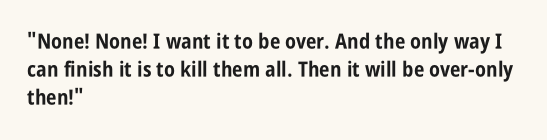
Q: Is the text bold? A: Yes.
Q: Is the text italic (slanted)? A: No, it is upright.
Q: Is the text underlined? A: No.
Q: How is the paragraph aligned? A: Left-aligned.
Q: Is the spacing between letters normal or unusually wide? A: Normal.
Q: Is the spacing between lines tight, normal or loose? A: Normal.
